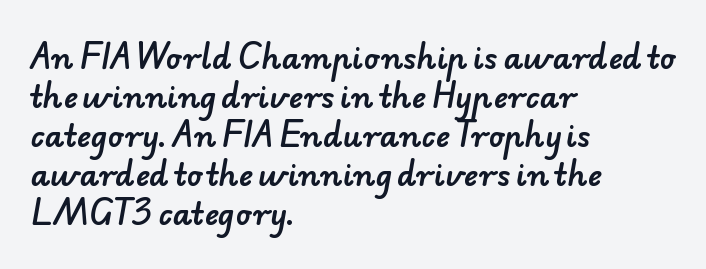
{"serif": "no", "width": "normal", "stroke_contrast": "low", "x_height": "small", "monospaced": "no", "underline": "no", "align": "left", "line_spacing": "normal", "line_spacing_ratio": 1.3, "letter_spacing": "normal", "letter_spacing_em": 0.0, "glyph_px": 30}
